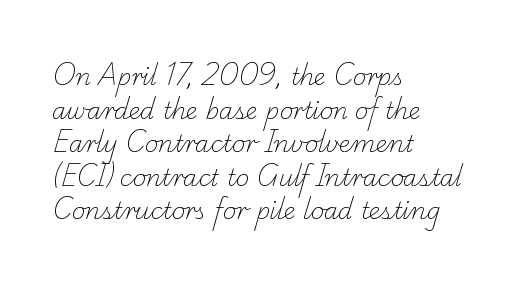
Q: Is the text bold? A: No.
Q: Is the text underlined? A: No.
Q: How is the paragraph aligned? A: Left-aligned.
Q: Is the spacing between letters normal or unusually wide? A: Normal.
Q: Is the spacing between lines tight, normal or loose? A: Normal.
